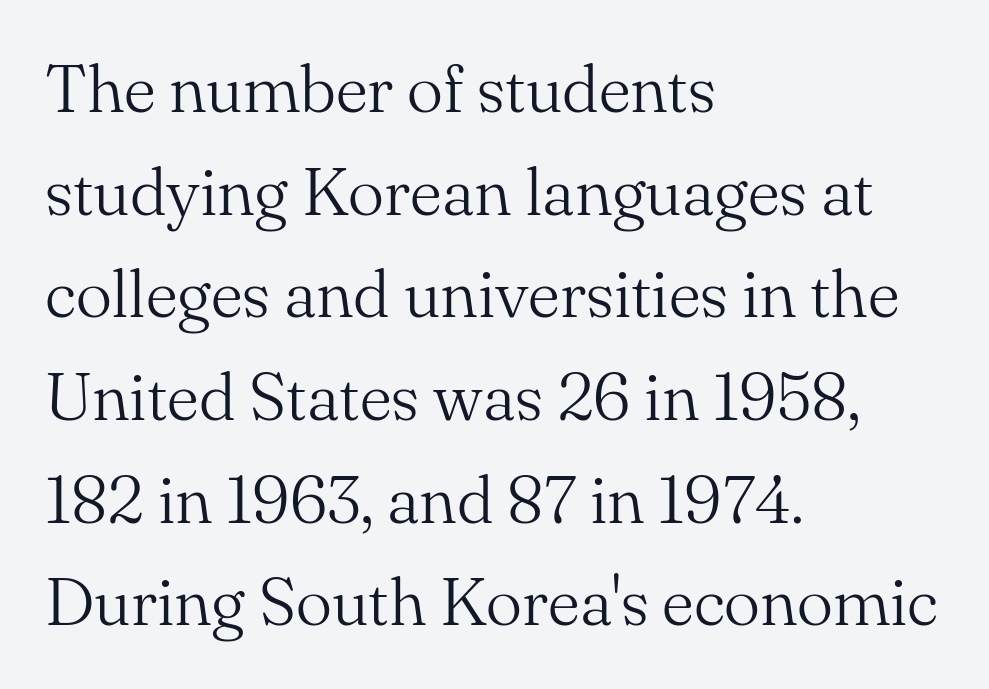
This sample uses plain, unmodified letter spacing. Descenders are the only things crossing below the line. Interline gaps are of average width in this sample. Think standard paragraph weight, or any step lighter than that.
